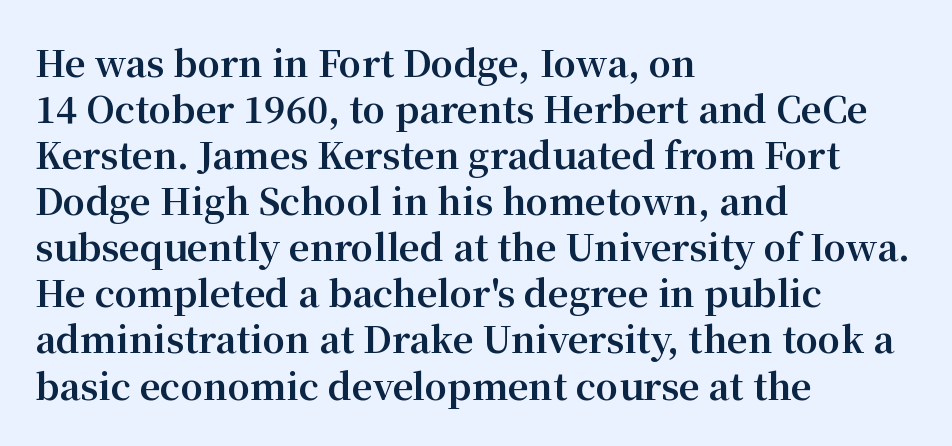
Thick stems and heavy bowls — unmistakably bold. Vertical strokes here are truly vertical. The ragged edge is on the right, which tells us the setting is flush left. The letters advance in unequal steps, a hallmark of proportional type. The characters display serif detailing at their extremities. Short note: letters normally spaced.
